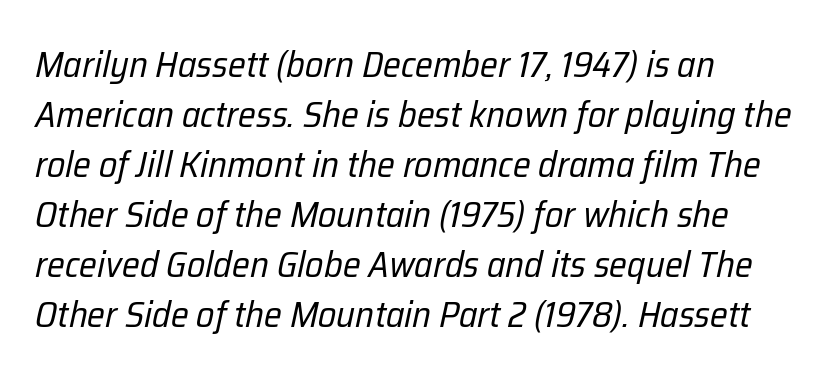
No heavy texture on the line: the type isn't bold. Think of a printed novel: that variable character pitch is what you see here. Is the letter spacing exaggerated? No — it looks like the ordinary default. The vertical gap from one line to the next is medium. The rendering anchors every line to the left-hand side. Has an underline been added? It has not.
